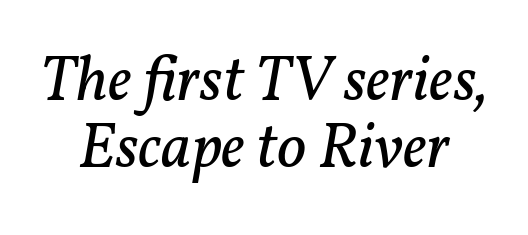
Is the type slanted? Yes — the strokes lean at a clear angle. What kind of face is this? One with serifs. This block would grow much taller if given ordinary leading; it's compressed now. The passage shown is not underscored anywhere.
